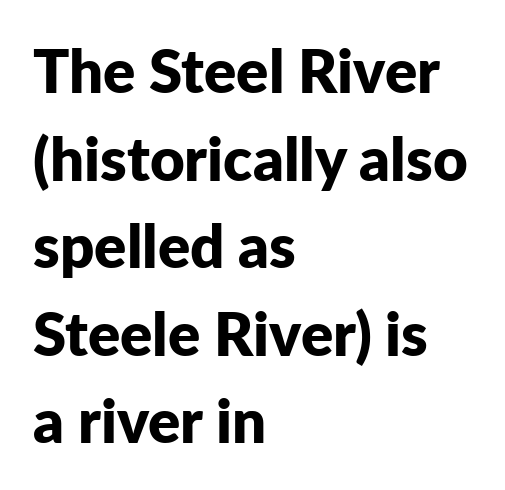
The image shows 60 px bold sans-serif type, upright; set left-aligned, normal line spacing (1.46x), normal letter spacing, not underlined; low stroke contrast and a medium x-height.
